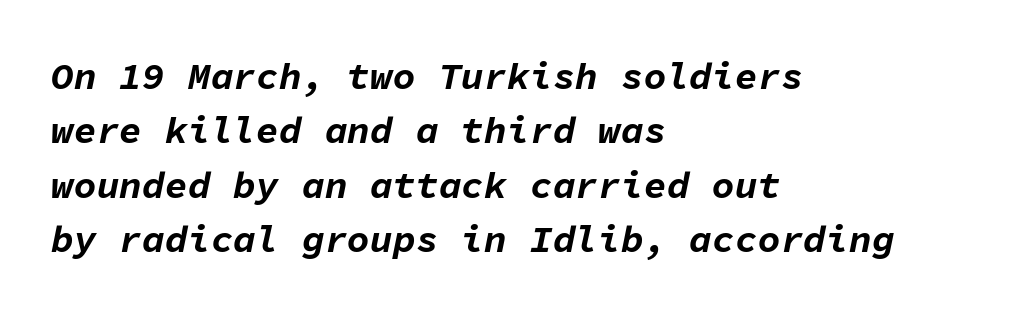
The image shows 38 px bold type, italic (leaning right), monospaced; set left-aligned, normal line spacing (1.43x), normal letter spacing, not underlined; low stroke contrast and a medium x-height.
